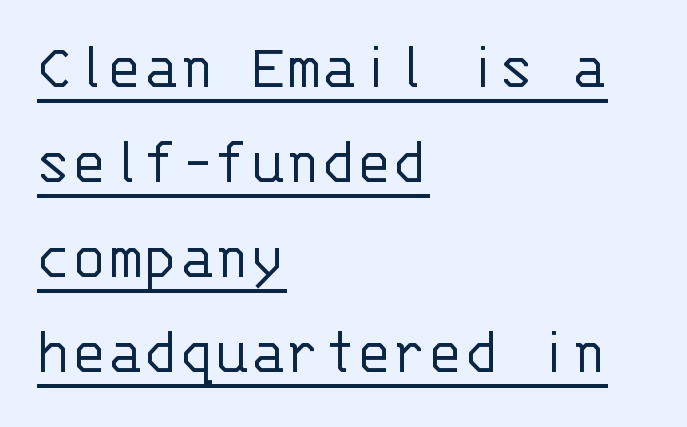
Each letter, wide or thin by design, is forced into the same width here. The letterforms sit at book weight or below. You can tell from the bare stems that sans-serif type was used. Standard letterfit; no display-style spreading of the glyphs.
